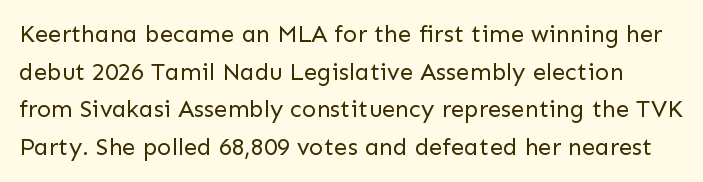
Normally led — the rows are evenly, conventionally spaced. Think standard paragraph weight, or any step lighter than that. Plain, unruled lines of type. Each word holds together tightly as a unit, with standard inter-letter gaps. It's the straight-up-and-down kind of type.
